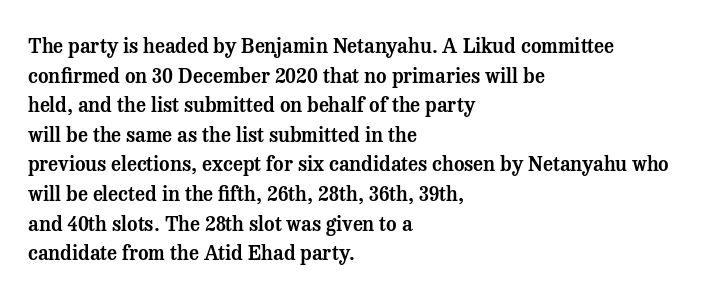
{"italic": "no", "underline": "no", "align": "left", "line_spacing": "normal", "line_spacing_ratio": 1.48, "letter_spacing": "normal", "letter_spacing_em": 0.0, "glyph_px": 20}
